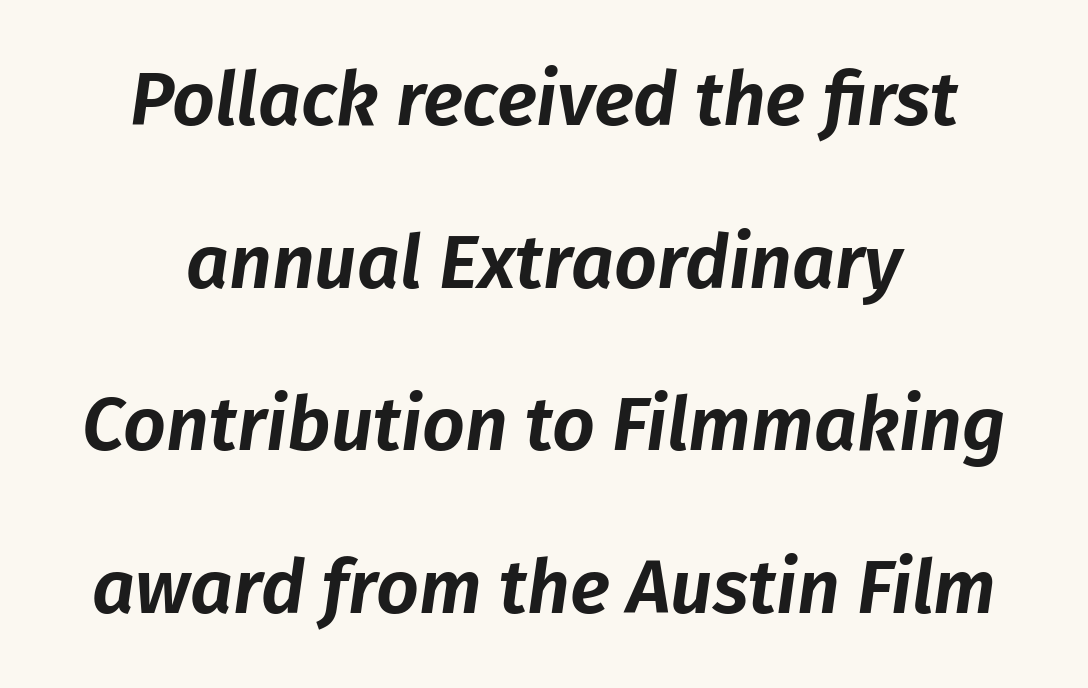
{"italic": "yes", "lean": "right", "slant_degrees": 8, "width": "normal", "stroke_contrast": "low", "x_height": "medium", "monospaced": "no", "underline": "no", "align": "center", "line_spacing": "loose", "line_spacing_ratio": 2.17, "letter_spacing": "normal", "letter_spacing_em": 0.0, "glyph_px": 75}
